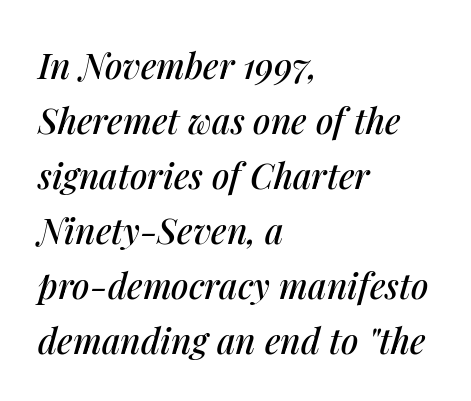
Q: Is the text italic (slanted)? A: Yes, it leans right by about 14 degrees.
Q: Is the text underlined? A: No.
Q: How is the paragraph aligned? A: Left-aligned.
Q: Is the spacing between letters normal or unusually wide? A: Normal.
Q: Is the spacing between lines tight, normal or loose? A: Normal.
Q: Width (condensed, normal, or wide)? A: Normal.
Q: Stroke contrast? A: Medium.
Q: x-height? A: Medium.
Q: Monospaced? A: No.
